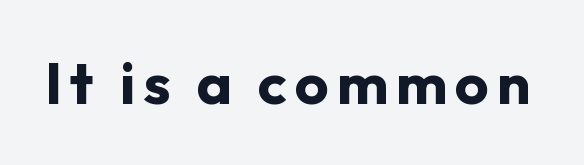
The image shows 59 px bold sans-serif type, upright; set not underlined; low stroke contrast and a medium x-height.
